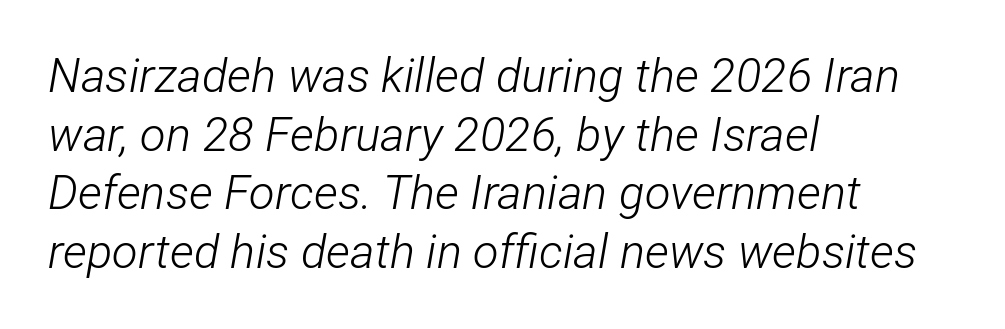
{"italic": "yes", "lean": "right", "slant_degrees": 12, "bold": "no", "weight": "light", "width": "condensed", "stroke_contrast": "low", "x_height": "medium", "monospaced": "no", "underline": "no", "align": "left", "line_spacing": "normal", "line_spacing_ratio": 1.25, "letter_spacing": "normal", "letter_spacing_em": 0.0, "glyph_px": 47}
